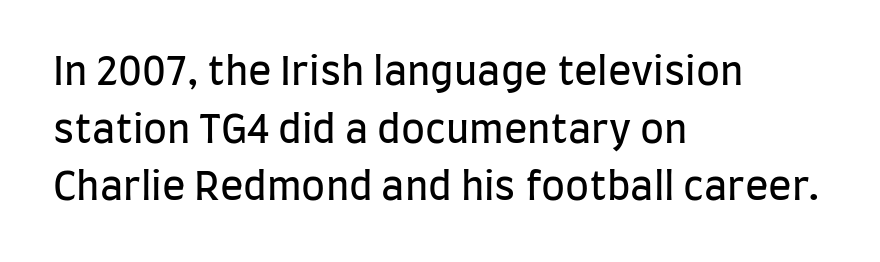
Q: Is the text bold? A: No.
Q: Is the text italic (slanted)? A: No, it is upright.
Q: Is the typeface a serif or a sans-serif typeface? A: Sans-serif.
Q: Is the text underlined? A: No.
Q: How is the paragraph aligned? A: Left-aligned.
Q: Is the spacing between letters normal or unusually wide? A: Normal.
Q: Is the spacing between lines tight, normal or loose? A: Normal.
Q: Width (condensed, normal, or wide)? A: Condensed.
Q: Stroke contrast? A: Low.
Q: x-height? A: Large.
Q: Monospaced? A: No.
